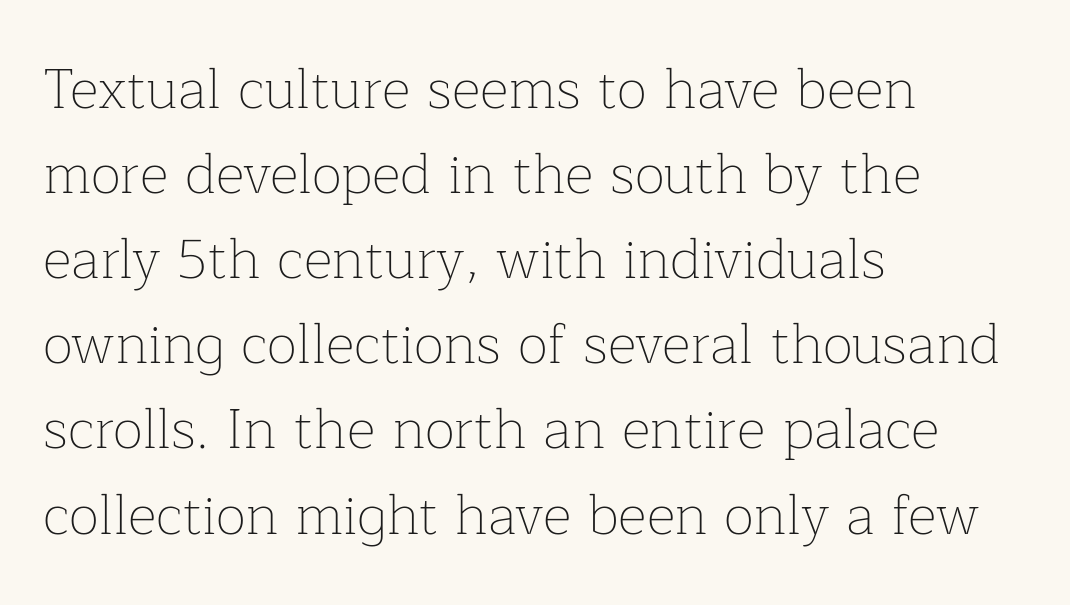
The image shows 56 px thin serif type, upright; set left-aligned, normal line spacing (1.52x), normal letter spacing, not underlined; low stroke contrast and a medium x-height.
